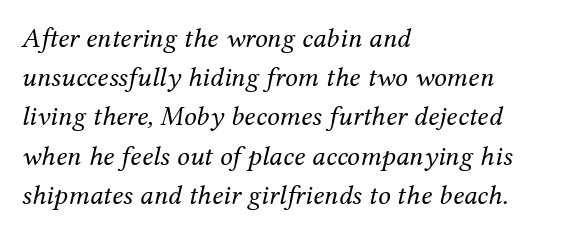
Q: Is the text bold? A: No.
Q: Is the text italic (slanted)? A: Yes, it leans right by about 12 degrees.
Q: Is the typeface a serif or a sans-serif typeface? A: Serif.
Q: Is the text underlined? A: No.
Q: How is the paragraph aligned? A: Left-aligned.
Q: Is the spacing between letters normal or unusually wide? A: Normal.
Q: Is the spacing between lines tight, normal or loose? A: Normal.
Q: Width (condensed, normal, or wide)? A: Normal.
Q: Stroke contrast? A: Medium.
Q: x-height? A: Medium.
Q: Monospaced? A: No.
